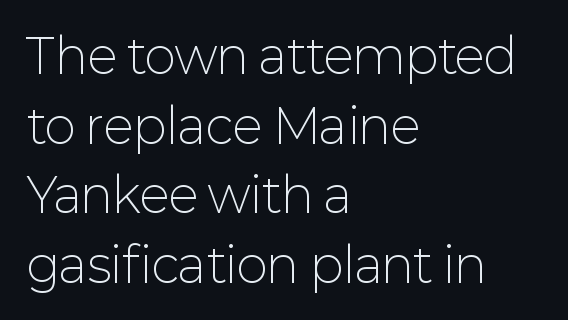
Honestly, there is no underline to notice here at all. Short and long lines alike share a common starting point at left. This sample uses an upright cut, with every glyph sitting square on the baseline. Students, note that the glyphs here touch the page at normal intervals.
